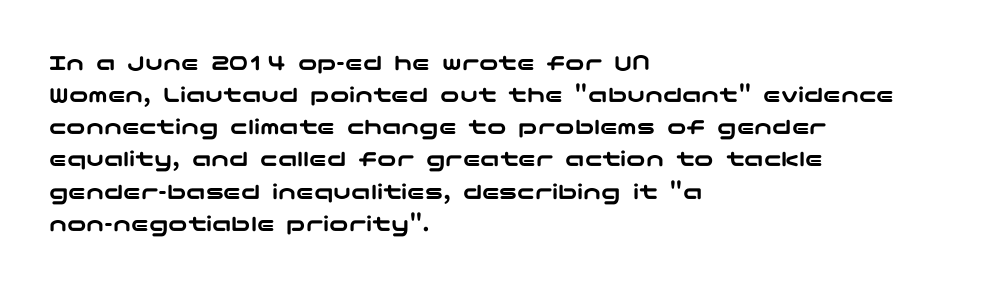
{"italic": "no", "underline": "no", "align": "left", "line_spacing": "normal", "line_spacing_ratio": 1.34, "letter_spacing": "normal", "letter_spacing_em": 0.0, "glyph_px": 24}
